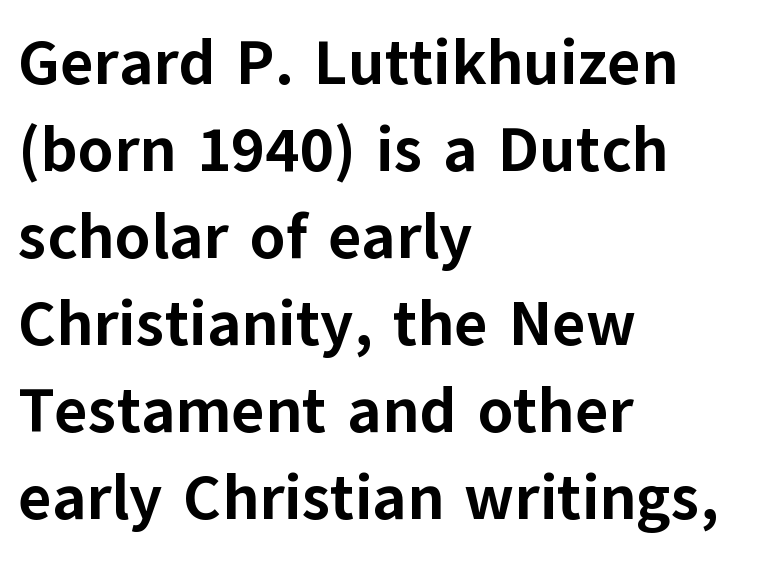
The image shows 64 px bold sans-serif type, upright; set left-aligned, normal line spacing (1.36x), normal letter spacing, not underlined; low stroke contrast and a medium x-height.
